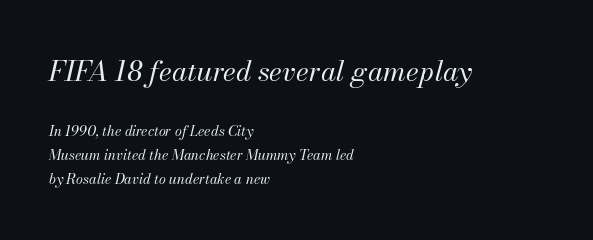
{"italic": "yes", "lean": "right", "slant_degrees": 13, "bold": "no", "weight": "regular", "width": "normal", "stroke_contrast": "medium", "x_height": "small", "monospaced": "no", "underline": "no", "align": "left", "line_spacing_ratio": 1.73, "letter_spacing": "normal", "letter_spacing_em": 0.0, "larger_block": "first", "size_ratio": 2.0, "glyph_px": 28}
